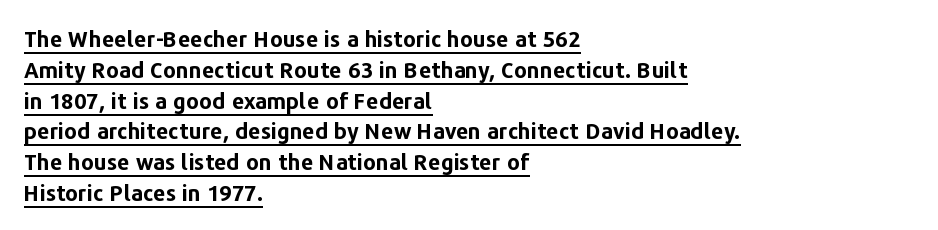
The image shows 22 px bold type, upright; set left-aligned, normal line spacing (1.4x), normal letter spacing, underlined.
